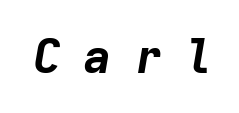
{"italic": "yes", "lean": "right", "slant_degrees": 9, "bold": "yes", "weight": "bold", "width": "normal", "stroke_contrast": "low", "x_height": "medium", "monospaced": "yes", "underline": "no", "letter_spacing": "wide", "letter_spacing_em": 0.45, "glyph_px": 48}
